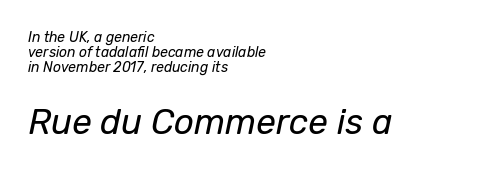
The image shows 35 px regular-weight type, italic (leaning right); set left-aligned, tight line spacing (1.06x), normal letter spacing, not underlined; the second (bottom) block is 2.5x larger; low stroke contrast and a medium x-height.
